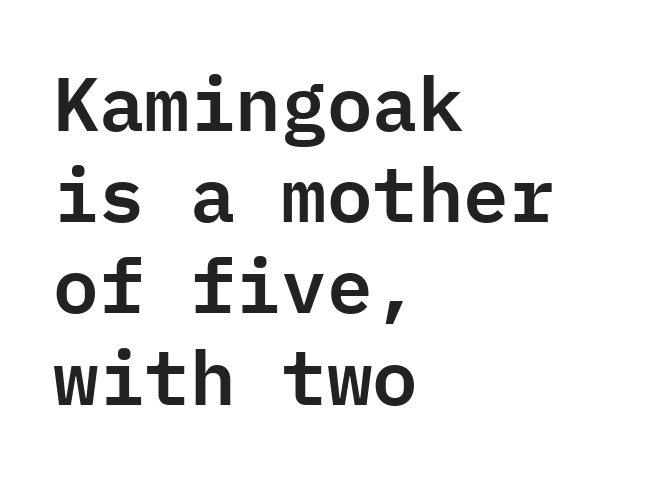
{"serif": "no", "italic": "no", "width": "normal", "stroke_contrast": "low", "x_height": "medium", "monospaced": "yes", "underline": "no", "align": "left", "line_spacing_ratio": 1.2, "letter_spacing": "normal", "letter_spacing_em": 0.0, "glyph_px": 76}
